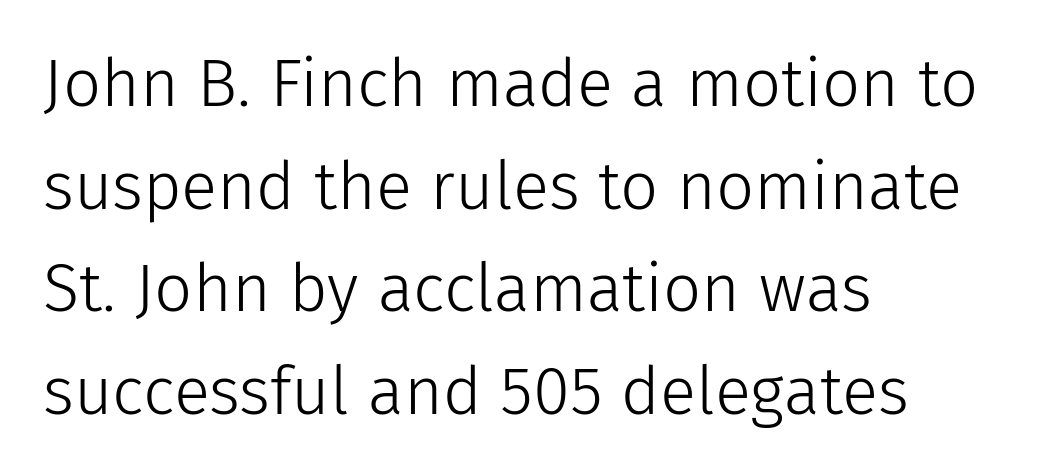
The passage shown is typeset with a sans-serif family. The compositor pushed each line to the left boundary. The glyphs are unaccompanied by any horizontal stroke below them. The letterforms sit at book weight or below. Rows of type keep a routine distance in the vertical direction. Look at the tracking — it's just the regular setting, nothing added.
